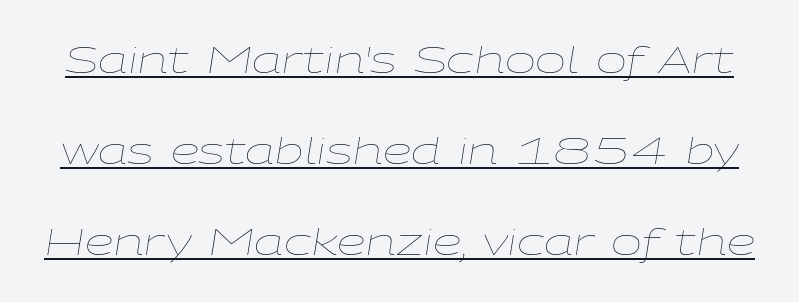
{"italic": "yes", "lean": "right", "slant_degrees": 9, "bold": "no", "weight": "thin", "width": "wide", "stroke_contrast": "low", "x_height": "medium", "monospaced": "no", "underline": "yes", "line_spacing": "loose", "line_spacing_ratio": 2.46, "letter_spacing": "normal", "letter_spacing_em": 0.0, "glyph_px": 37}
